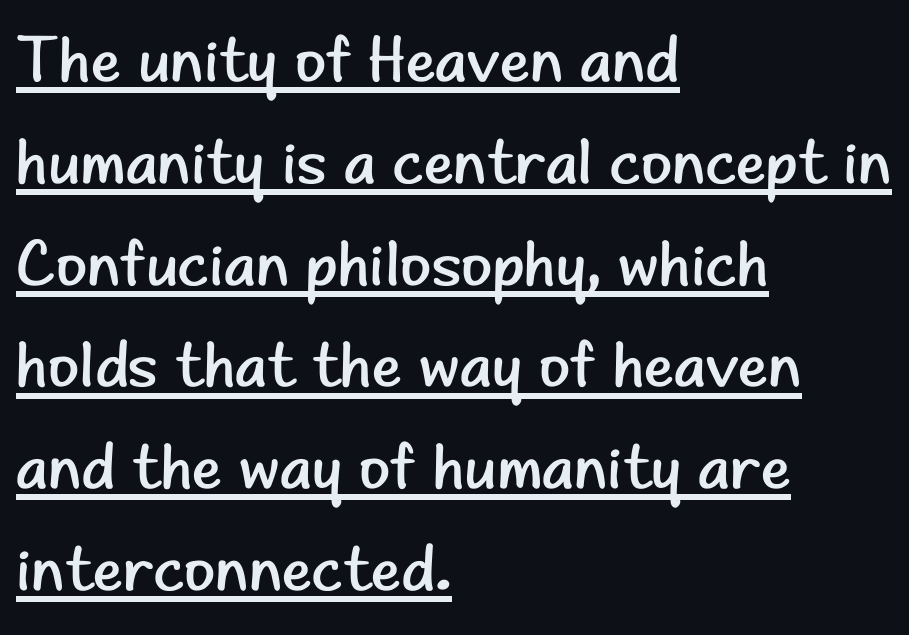
Q: Is the text bold? A: No.
Q: Is the text italic (slanted)? A: No, it is upright.
Q: Is the typeface a serif or a sans-serif typeface? A: Sans-serif.
Q: Is the text underlined? A: Yes.
Q: How is the paragraph aligned? A: Left-aligned.
Q: Is the spacing between letters normal or unusually wide? A: Normal.
Q: Is the spacing between lines tight, normal or loose? A: Normal.
Q: Width (condensed, normal, or wide)? A: Normal.
Q: Stroke contrast? A: Low.
Q: x-height? A: Small.
Q: Monospaced? A: No.
